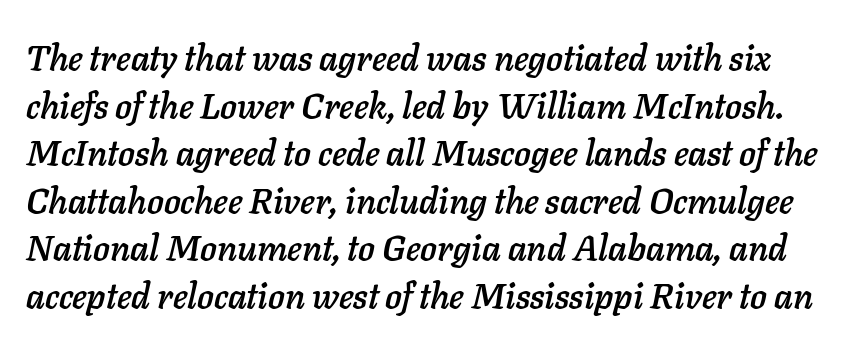
Each row of text sits above clean, open space. Reading down the column, the eye jumps a familiar distance to each next line. Looking at the ascenders, they clearly lean. This rendering leaves character spacing at its baseline value.
